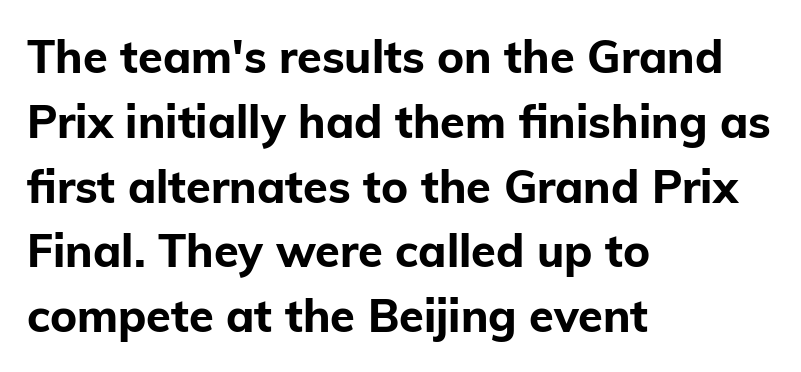
Type style note: lacks serifs. How heavy is the stroke? Heavy — this is a bold. Quick note: interline space is typical. The face used here is proportionally spaced, like ordinary book or web type. The strip under each line holds only bare page.
